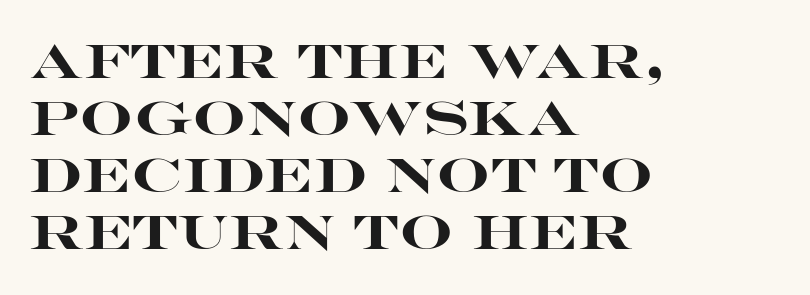
The image shows 47 px heavy, wide type, upright; set left-aligned, line spacing 1.21x, normal letter spacing, not underlined; high stroke contrast and a large x-height.
